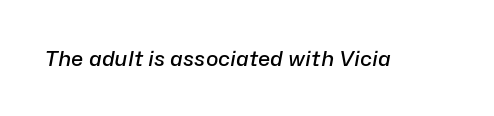
{"italic": "yes", "lean": "right", "slant_degrees": 10, "bold": "semi", "underline": "no", "letter_spacing": "normal", "letter_spacing_em": 0.0, "glyph_px": 21}
